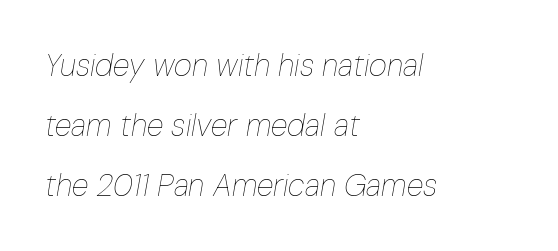
The image shows 31 px thin, condensed type, italic (leaning right); set left-aligned, loose line spacing (1.93x), normal letter spacing, not underlined; low stroke contrast and a medium x-height.
